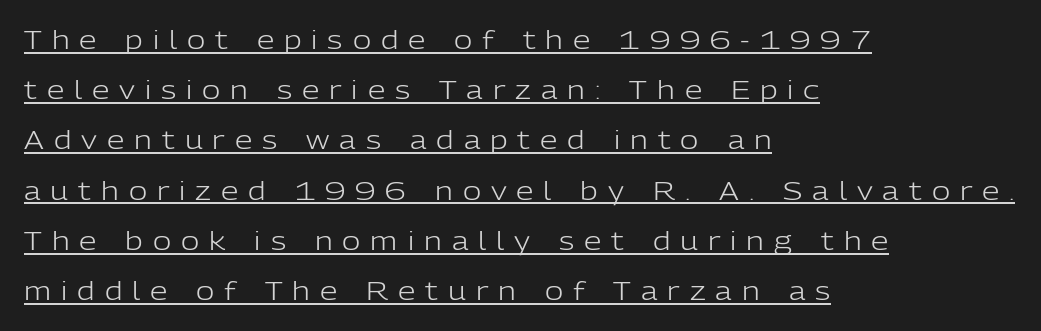
Q: Is the text bold? A: No.
Q: Is the text italic (slanted)? A: No, it is upright.
Q: Is the text underlined? A: Yes.
Q: How is the paragraph aligned? A: Left-aligned.
Q: Is the spacing between letters normal or unusually wide? A: Unusually wide.
Q: Is the spacing between lines tight, normal or loose? A: Loose.
